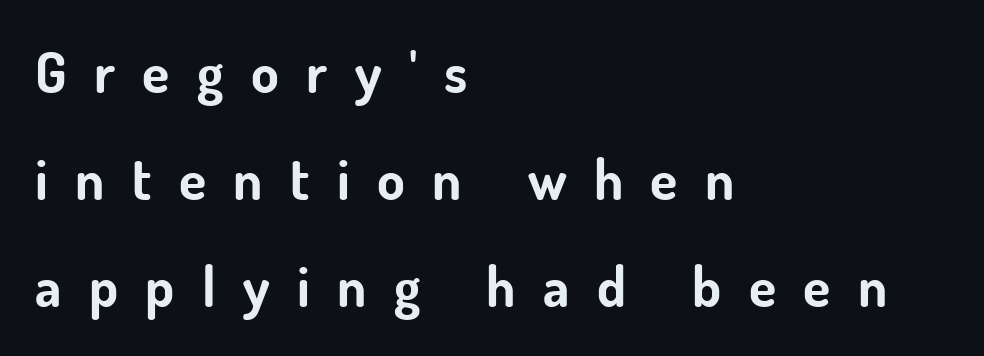
The image shows 56 px bold sans-serif type, upright; set left-aligned, loose line spacing (1.91x), unusually wide letter spacing (+0.49 em), not underlined; low stroke contrast and a small x-height.
